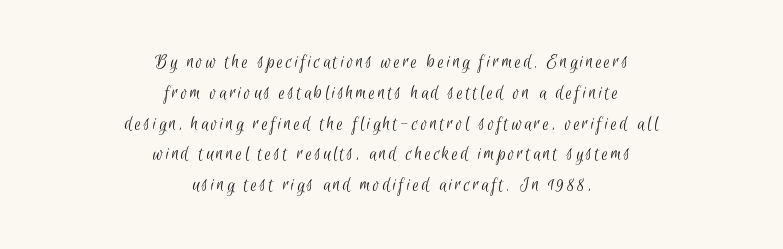
{"bold": "no", "underline": "no", "align": "center", "line_spacing": "normal", "line_spacing_ratio": 1.54, "glyph_px": 20}
